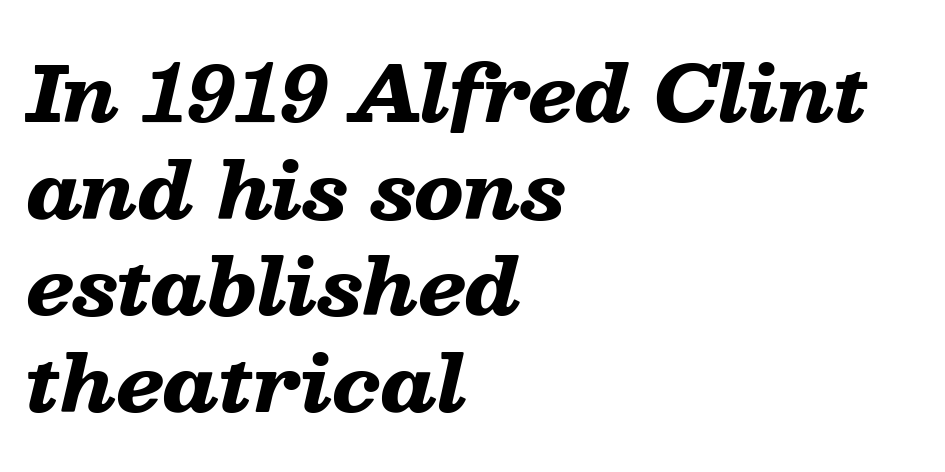
Q: Is the text bold? A: Yes.
Q: Is the text italic (slanted)? A: Yes, it leans right by about 13 degrees.
Q: Is the text underlined? A: No.
Q: How is the paragraph aligned? A: Left-aligned.
Q: Is the spacing between letters normal or unusually wide? A: Normal.
Q: Is the spacing between lines tight, normal or loose? A: Normal.
Q: Width (condensed, normal, or wide)? A: Wide.
Q: Stroke contrast? A: Low.
Q: x-height? A: Medium.
Q: Monospaced? A: No.
